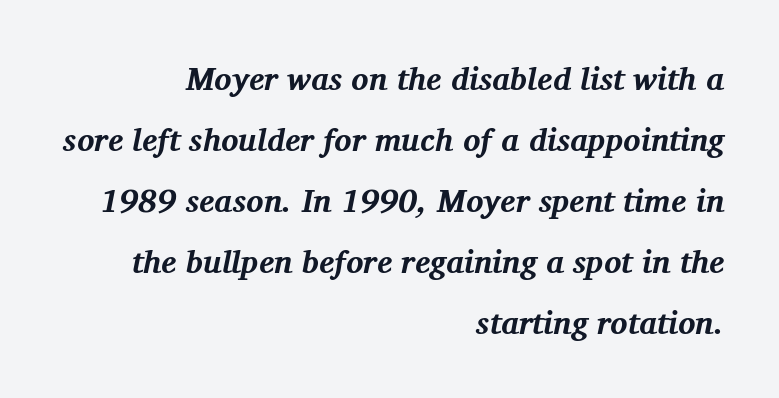
{"serif": "yes", "italic": "yes", "lean": "right", "slant_degrees": 11, "bold": "yes", "weight": "bold", "width": "normal", "stroke_contrast": "medium", "x_height": "medium", "monospaced": "no", "underline": "no", "align": "right", "line_spacing": "loose", "line_spacing_ratio": 1.91, "letter_spacing": "normal", "letter_spacing_em": 0.0, "glyph_px": 32}
